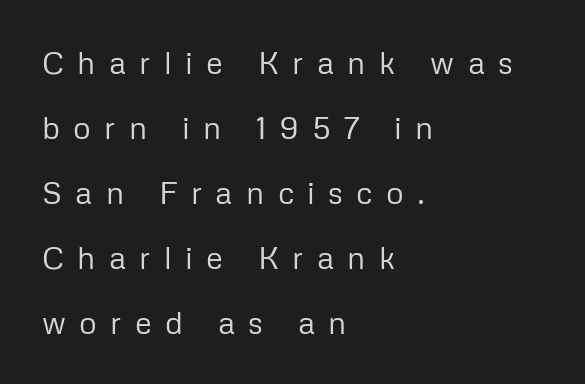
This sample uses expanded letter spacing, leaving extra air between glyphs. All the whitespace from short lines collects on the right. Compared with typical paragraphs, the rows here are farther apart. The space directly below the letters is spotless.
